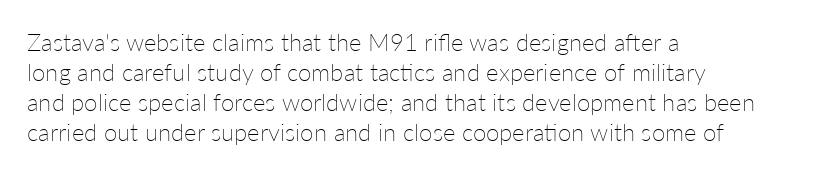
The image shows 24 px text type, upright; set left-aligned, normal line spacing (1.25x), normal letter spacing, not underlined.
